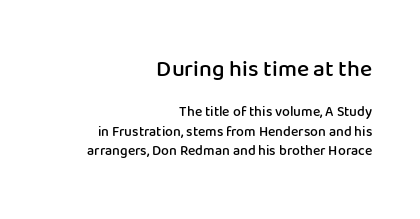
{"italic": "no", "bold": "semi", "underline": "no", "align": "right", "line_spacing": "normal", "line_spacing_ratio": 1.41, "letter_spacing": "normal", "letter_spacing_em": 0.0, "larger_block": "first", "size_ratio": 1.64, "glyph_px": 23}
